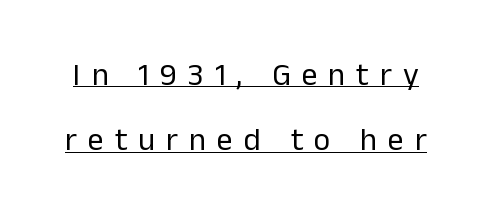
The image shows 32 px regular-weight sans-serif type, upright; set loose line spacing (2.04x), unusually wide letter spacing (+0.34 em), underlined; low stroke contrast and a medium x-height.
